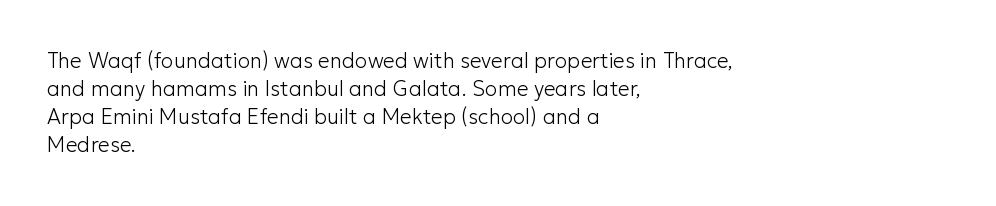
{"italic": "no", "bold": "no", "underline": "no", "align": "left", "line_spacing": "normal", "line_spacing_ratio": 1.34, "letter_spacing": "normal", "letter_spacing_em": 0.0, "glyph_px": 21}
